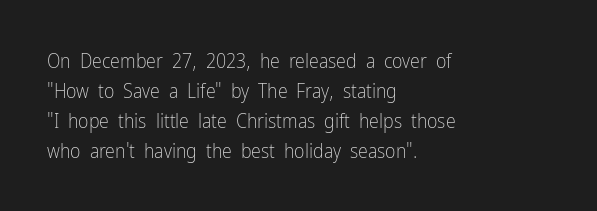
The face looks like a standard text weight, possibly lighter. A normal amount of white space separates one row of letters from the next. Line beginnings align vertically; line endings do not. The horizontal fit of the characters is conventional and even. The passage shown is not underscored anywhere.
